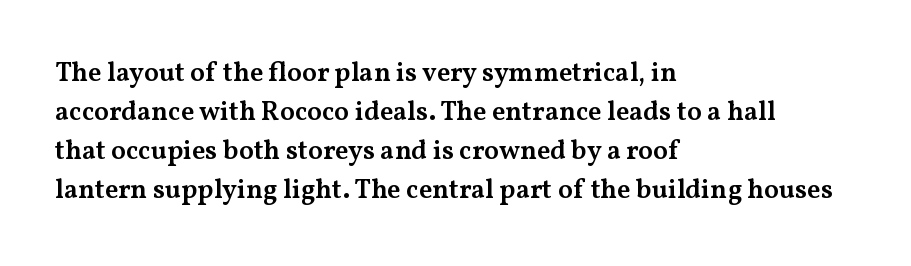
The image shows 27 px text type, upright; set left-aligned, normal line spacing (1.45x), normal letter spacing, not underlined.
